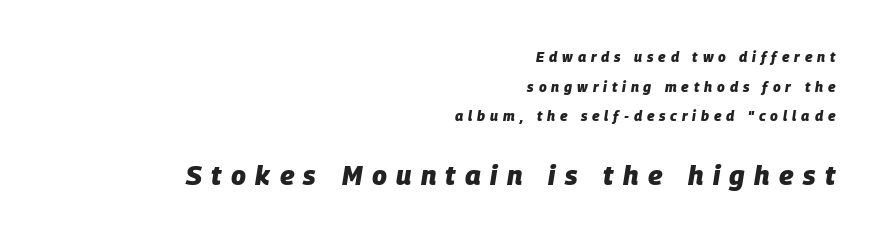
Q: Is the text bold? A: Yes.
Q: Is the text italic (slanted)? A: Yes, it leans right by about 9 degrees.
Q: Is the text underlined? A: No.
Q: How is the paragraph aligned? A: Right-aligned.
Q: Is the spacing between letters normal or unusually wide? A: Unusually wide.
Q: Is the spacing between lines tight, normal or loose? A: Loose.
Q: Which block of text is set in a larger size, the first (top) or the second (bottom)? A: The second (bottom) one.
